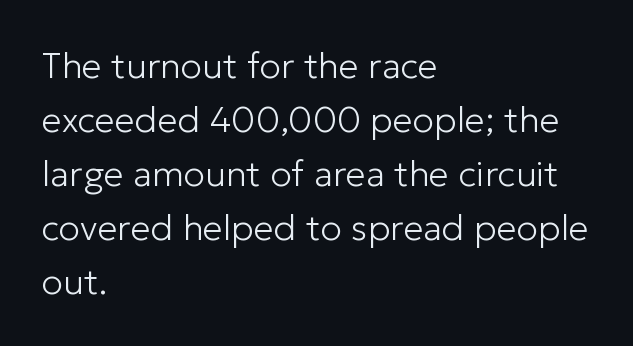
{"serif": "no", "italic": "no", "bold": "no", "weight": "light", "width": "normal", "stroke_contrast": "low", "x_height": "medium", "monospaced": "no", "underline": "no", "align": "left", "line_spacing": "normal", "line_spacing_ratio": 1.5, "letter_spacing": "normal", "letter_spacing_em": 0.0, "glyph_px": 36}
